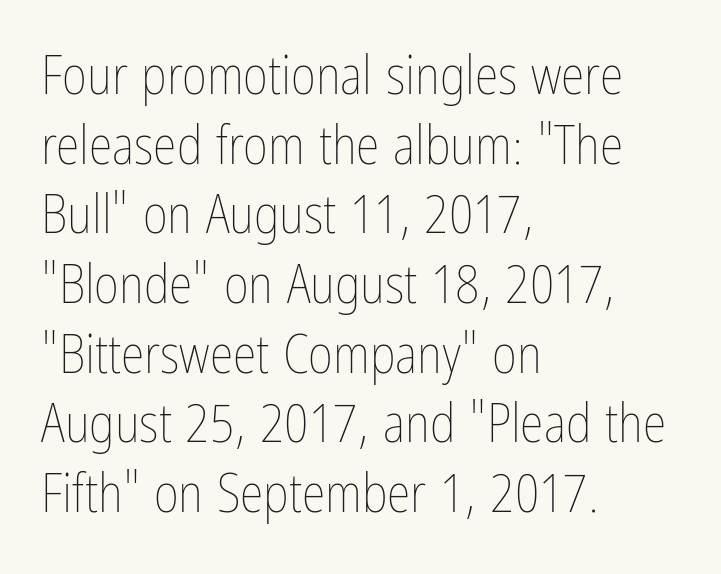
{"italic": "no", "bold": "no", "weight": "thin", "width": "condensed", "stroke_contrast": "low", "x_height": "medium", "monospaced": "no", "underline": "no", "align": "left", "line_spacing": "normal", "line_spacing_ratio": 1.29, "letter_spacing": "normal", "letter_spacing_em": 0.0, "glyph_px": 54}
